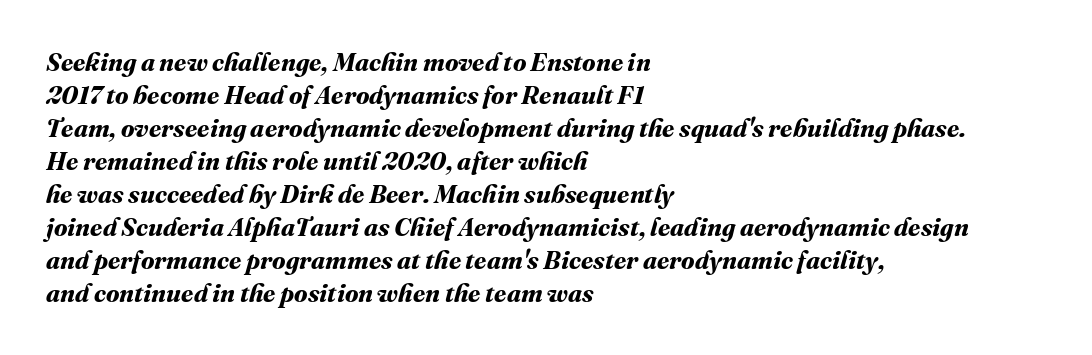
The words here are not underlined. The passage shown is emphatically bold. The line-height multiplier appears to be the usual default. The passage is arranged the way most books set body copy — flush left. No extra tracking has been applied to these lines.
